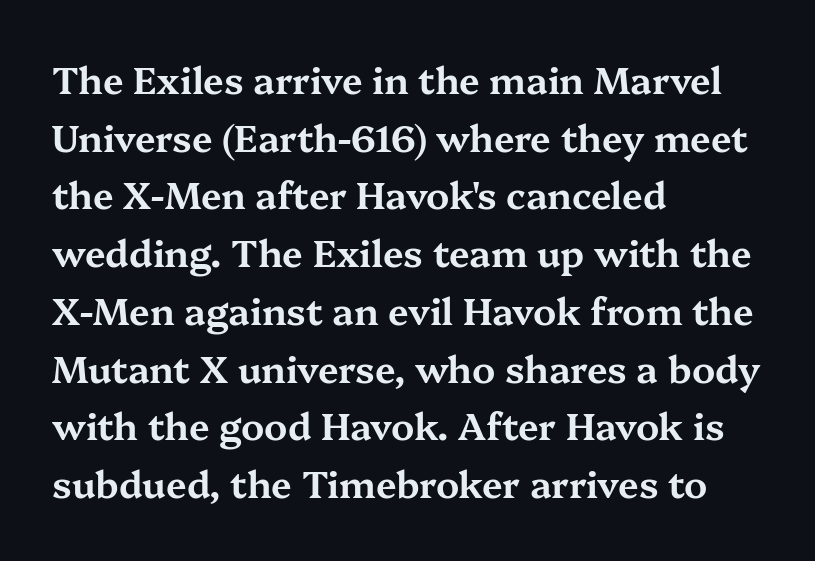
Note the varied advance widths — an 'i' is clearly narrower than an 'm'. Typeset ragged right — the left edge is the straight one. Regarding serifs, this sample has them. The space directly below the letters is spotless. The specimen reads as upright at a glance. These lines keep a tight, regular rhythm from letter to letter.
